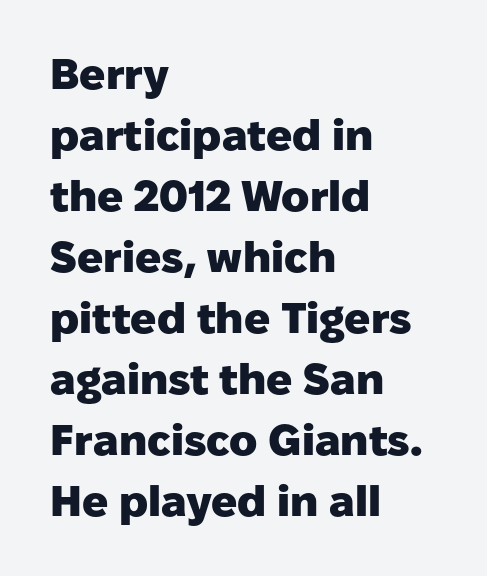
The image shows 43 px heavy sans-serif type, upright; set left-aligned, normal line spacing (1.42x), normal letter spacing, not underlined; low stroke contrast and a medium x-height.
